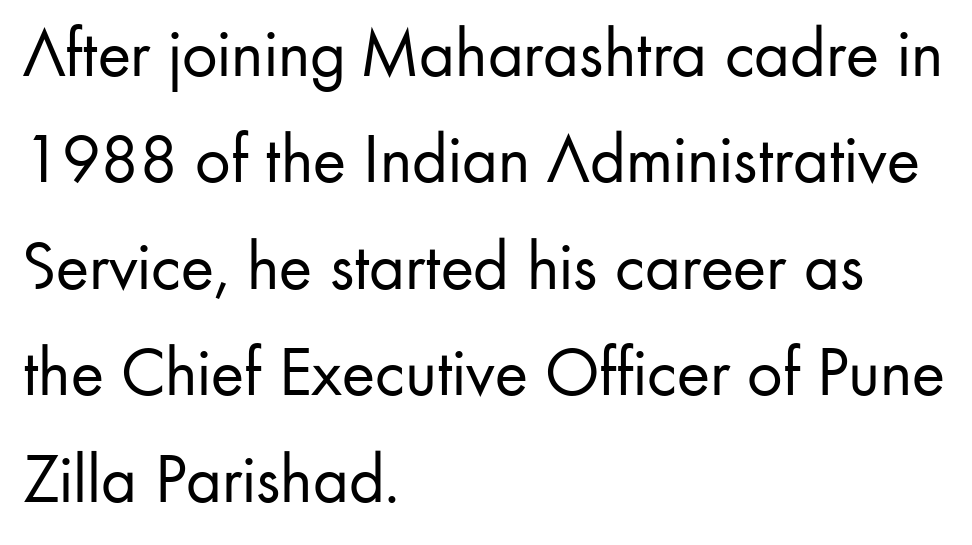
Q: Is the text bold? A: No.
Q: Is the text italic (slanted)? A: No, it is upright.
Q: Is the typeface a serif or a sans-serif typeface? A: Sans-serif.
Q: Is the text underlined? A: No.
Q: How is the paragraph aligned? A: Left-aligned.
Q: Is the spacing between letters normal or unusually wide? A: Normal.
Q: Is the spacing between lines tight, normal or loose? A: Normal.
Q: Width (condensed, normal, or wide)? A: Normal.
Q: Stroke contrast? A: Low.
Q: x-height? A: Small.
Q: Monospaced? A: No.
